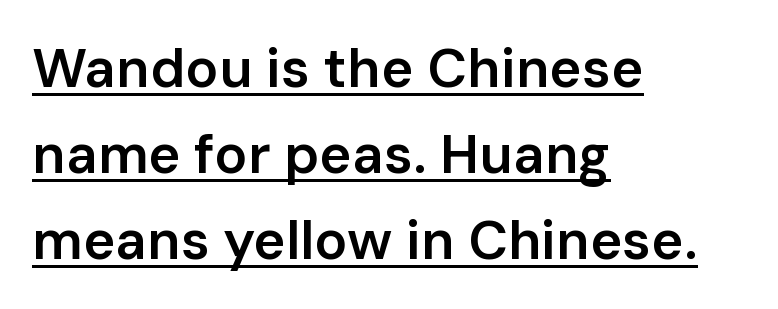
The image shows 55 px semibold sans-serif type, upright; set left-aligned, normal line spacing (1.56x), normal letter spacing, underlined; low stroke contrast and a medium x-height.
